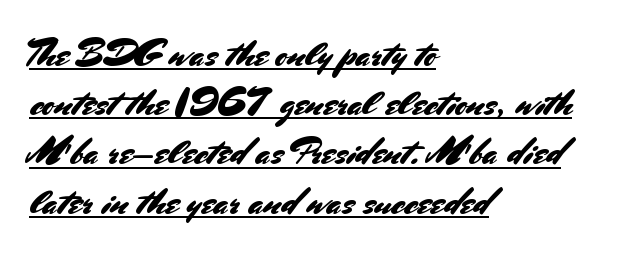
Q: Is the text italic (slanted)? A: Yes.
Q: Is the typeface a serif or a sans-serif typeface? A: Sans-serif.
Q: Is the text underlined? A: Yes.
Q: How is the paragraph aligned? A: Left-aligned.
Q: Is the spacing between letters normal or unusually wide? A: Normal.
Q: Is the spacing between lines tight, normal or loose? A: Normal.
Q: Width (condensed, normal, or wide)? A: Normal.
Q: Stroke contrast? A: Medium.
Q: x-height? A: Small.
Q: Monospaced? A: No.
